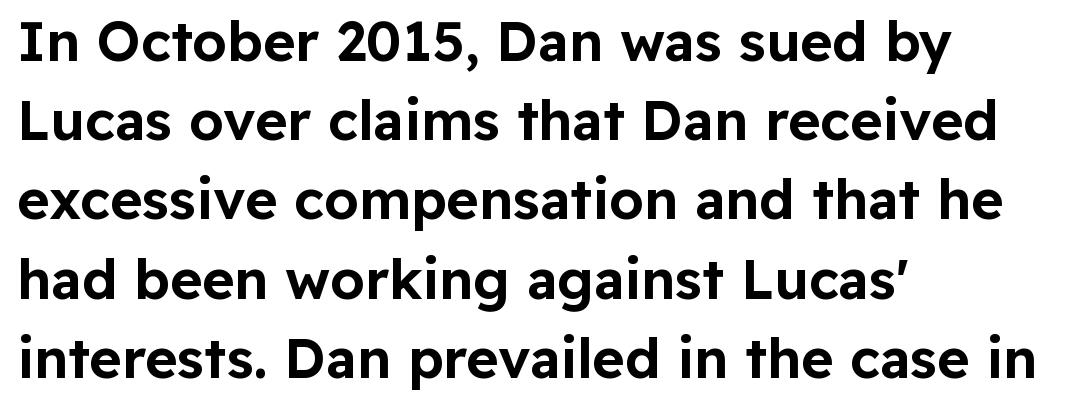
You could not count columns in this text — the font is proportionally spaced. A roman cut, with each character standing at attention. To sum up the face: it is a sans, with no serifs. The strip under each line holds only bare page. Students, observe: this is what conventionally led text looks like.
